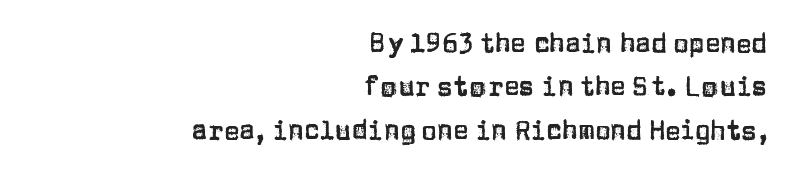
Regular leading. These lines are set flush right with a ragged left edge. In terms of posture, this sample is upright. Characters follow at the spacing the type designer built in. Lines of text with bare space underneath.
